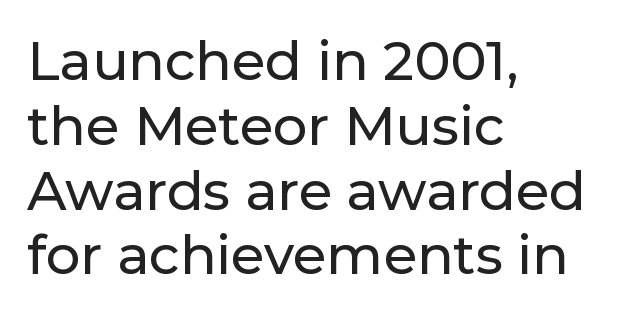
The passage shown is typed in a proportional face where columns would drift. Alignment: flush left. Observe the ordinary spacing: letters are neighbours, not strangers. A roman cut, with each character standing at attention. No feet cap the strokes, marking this as sans-serif type.
